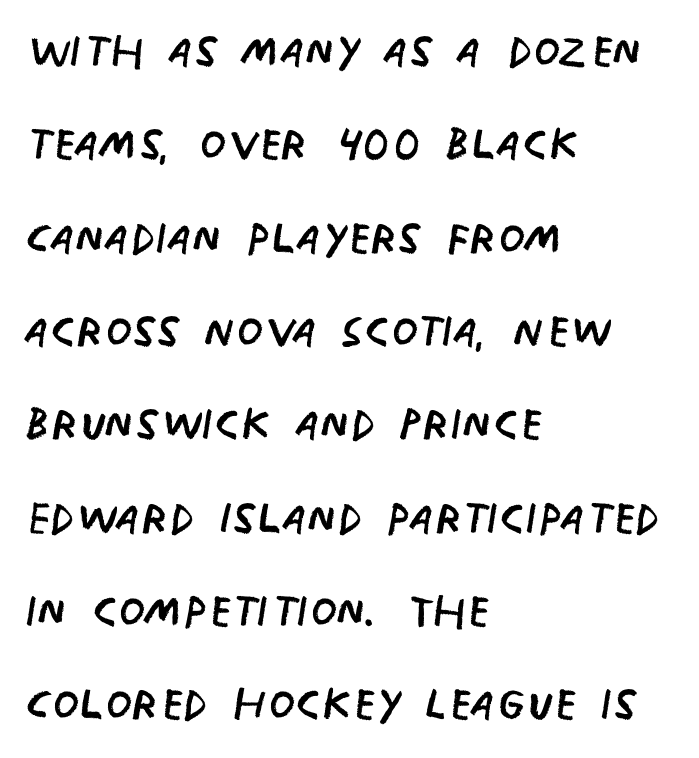
{"serif": "no", "bold": "no", "weight": "regular", "width": "condensed", "stroke_contrast": "low", "x_height": "large", "monospaced": "no", "underline": "no", "align": "left", "line_spacing": "normal", "line_spacing_ratio": 1.53, "letter_spacing": "normal", "letter_spacing_em": 0.0, "glyph_px": 61}
